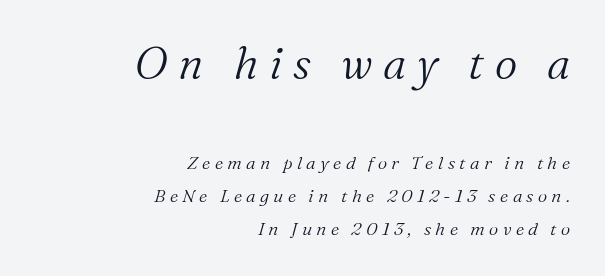
Note the varied advance widths — an 'i' is clearly narrower than an 'm'. The font family rendered here belongs to the serif group. A typesetter would call this heavily tracked-out type. The upper block of text is set noticeably larger than the block beneath it. No word sits above an underline. The letters are slanted; this is an italic face.
